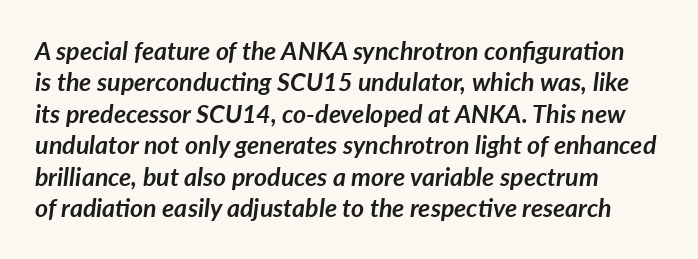
The lines in this sample share a left origin and differ only in where they stop. Strokes here are thick enough to call this a true bold. This sample keeps an unexceptional amount of space between lines. Short note: letters normally spaced. When letters slant like this, we call the style italic. Decoration check: the copy has no underline.
